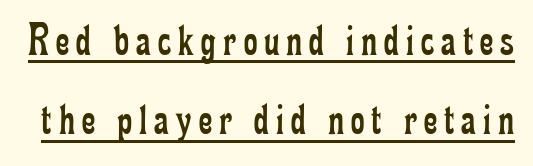
Q: Is the text bold? A: No.
Q: Is the text italic (slanted)? A: No, it is upright.
Q: Is the typeface a serif or a sans-serif typeface? A: Serif.
Q: Is the text underlined? A: Yes.
Q: Is the spacing between lines tight, normal or loose? A: Normal.
Q: Width (condensed, normal, or wide)? A: Condensed.
Q: Stroke contrast? A: Low.
Q: x-height? A: Small.
Q: Monospaced? A: No.
